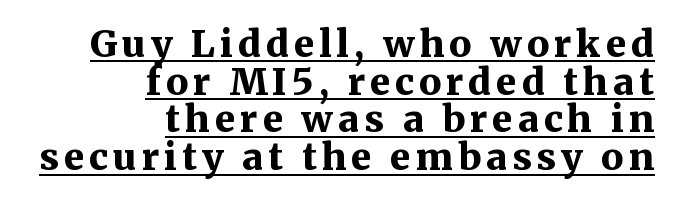
Q: Is the text bold? A: Yes.
Q: Is the text italic (slanted)? A: No, it is upright.
Q: Is the typeface a serif or a sans-serif typeface? A: Serif.
Q: Is the text underlined? A: Yes.
Q: How is the paragraph aligned? A: Right-aligned.
Q: Is the spacing between lines tight, normal or loose? A: Tight.
Q: Width (condensed, normal, or wide)? A: Normal.
Q: Stroke contrast? A: Medium.
Q: x-height? A: Medium.
Q: Monospaced? A: No.
